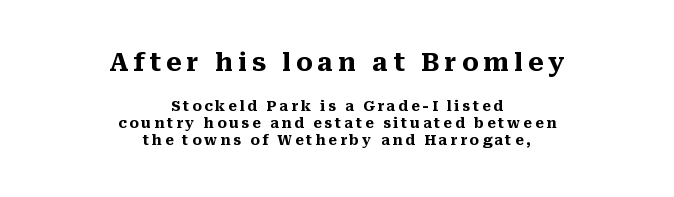
{"italic": "no", "bold": "yes", "underline": "no", "align": "center", "line_spacing_ratio": 1.23, "letter_spacing": "wide", "letter_spacing_em": 0.2, "larger_block": "first", "size_ratio": 1.79, "glyph_px": 25}
